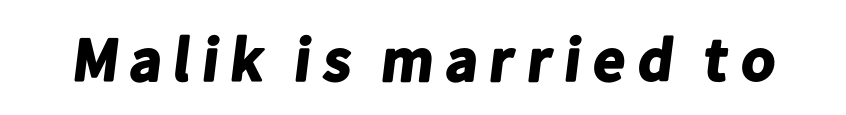
The image shows 62 px bold sans-serif type; set not underlined; low stroke contrast and a medium x-height.
